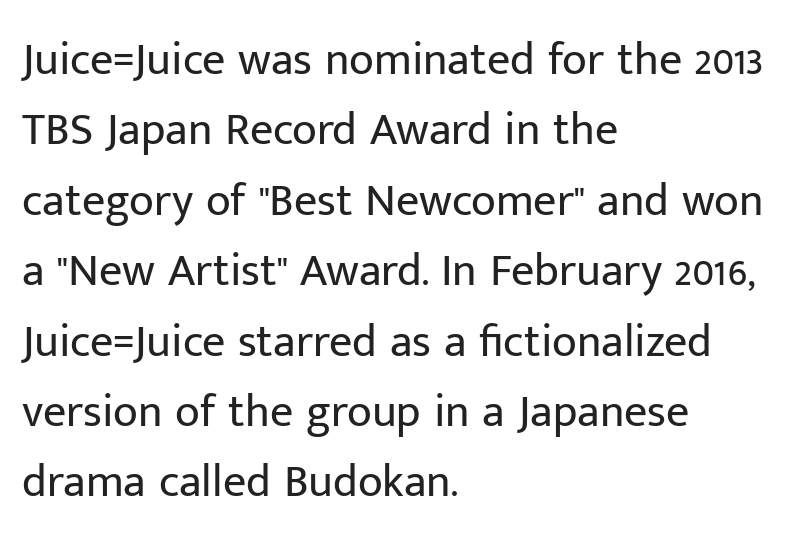
The image shows 46 px regular-weight sans-serif type, upright; set left-aligned, normal line spacing (1.53x), normal letter spacing, not underlined; low stroke contrast and a medium x-height.
